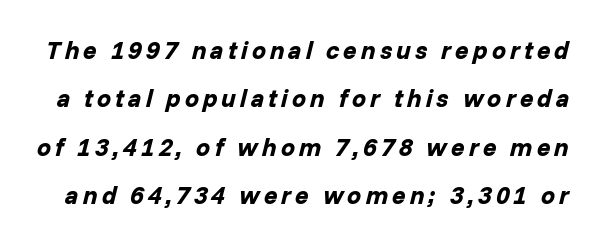
One glance says open: line gaps are wider than usual. Strong, thick strokes mark this as bold type. Has an underline been added? It has not. The passage shown leans; its letterforms are oblique.
